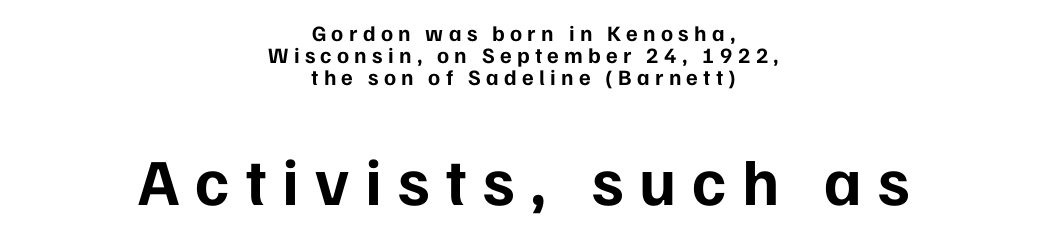
The image shows 66 px bold sans-serif type, upright; set centered, tight line spacing (1.01x), unusually wide letter spacing (+0.24 em), not underlined; the second (bottom) block is 3.0x larger; low stroke contrast and a medium x-height.
